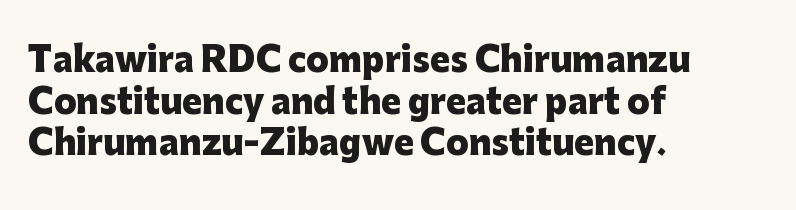
Q: Is the text bold? A: Yes.
Q: Is the text italic (slanted)? A: No, it is upright.
Q: Is the typeface a serif or a sans-serif typeface? A: Sans-serif.
Q: Is the text underlined? A: No.
Q: How is the paragraph aligned? A: Left-aligned.
Q: Is the spacing between letters normal or unusually wide? A: Normal.
Q: Is the spacing between lines tight, normal or loose? A: Normal.
Q: Width (condensed, normal, or wide)? A: Normal.
Q: Stroke contrast? A: Low.
Q: x-height? A: Medium.
Q: Monospaced? A: No.
